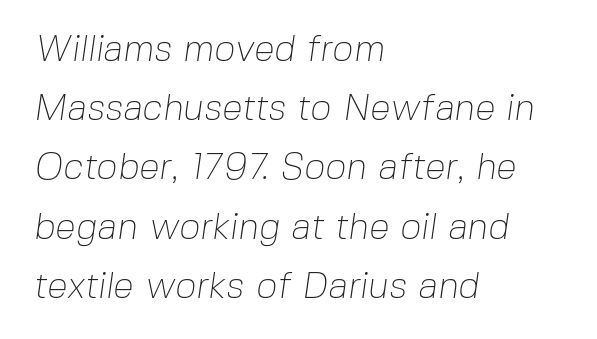
The image shows 37 px thin sans-serif type; set left-aligned, normal line spacing (1.6x), normal letter spacing, not underlined; low stroke contrast and a medium x-height.
